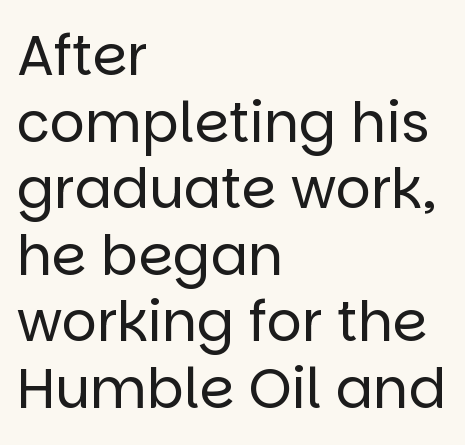
{"serif": "no", "italic": "no", "bold": "no", "weight": "regular", "width": "normal", "stroke_contrast": "low", "x_height": "large", "monospaced": "no", "underline": "no", "align": "left", "line_spacing_ratio": 1.21, "letter_spacing": "normal", "letter_spacing_em": 0.0, "glyph_px": 55}
